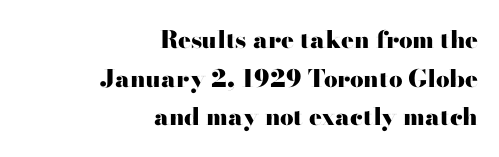
Q: Is the text bold? A: Yes.
Q: Is the text italic (slanted)? A: No, it is upright.
Q: Is the text underlined? A: No.
Q: How is the paragraph aligned? A: Right-aligned.
Q: Is the spacing between letters normal or unusually wide? A: Normal.
Q: Is the spacing between lines tight, normal or loose? A: Normal.
